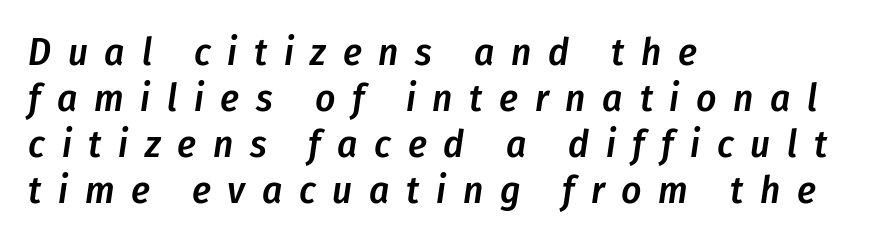
Varying glyph widths throughout — classic text-font behaviour. Would a proofreader flag this as italicized? Yes. These lines carry some extra weight — a demibold, not a full bold. The strip under each line holds only bare page.
